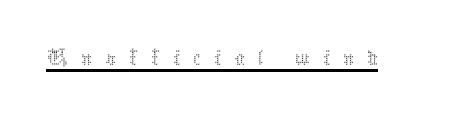
You could only call the tracking loose — the letters float apart. The face used here is proportionally spaced, like ordinary book or web type. Letters have the restrained weight of plain body copy at most. No italicization has been applied; the sample stays upright.
